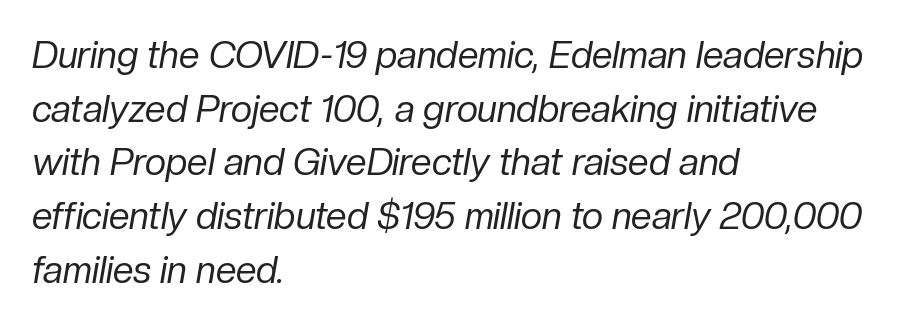
{"italic": "yes", "lean": "right", "slant_degrees": 10, "bold": "no", "weight": "regular", "width": "normal", "stroke_contrast": "low", "x_height": "medium", "monospaced": "no", "underline": "no", "align": "left", "line_spacing": "normal", "line_spacing_ratio": 1.45, "letter_spacing": "normal", "letter_spacing_em": 0.0, "glyph_px": 37}
